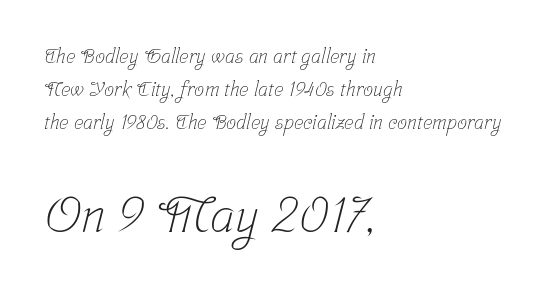
The image shows 50 px light, condensed serif type; set left-aligned, normal line spacing (1.66x), normal letter spacing, not underlined; the second (bottom) block is 2.5x larger; low stroke contrast and a medium x-height.
